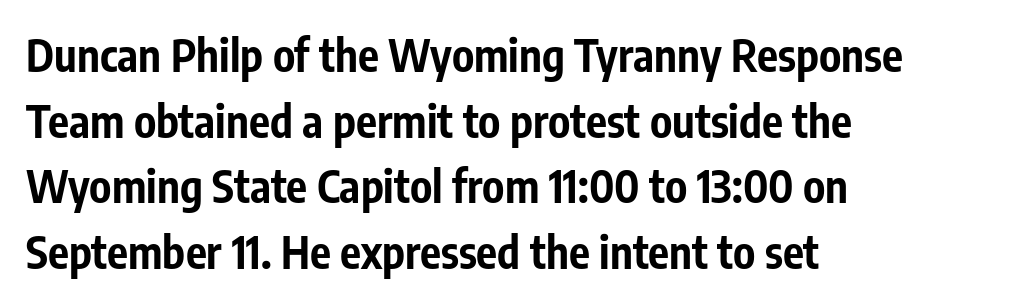
The image shows 44 px bold, condensed sans-serif type, upright; set left-aligned, normal line spacing (1.49x), normal letter spacing, not underlined; low stroke contrast and a medium x-height.
